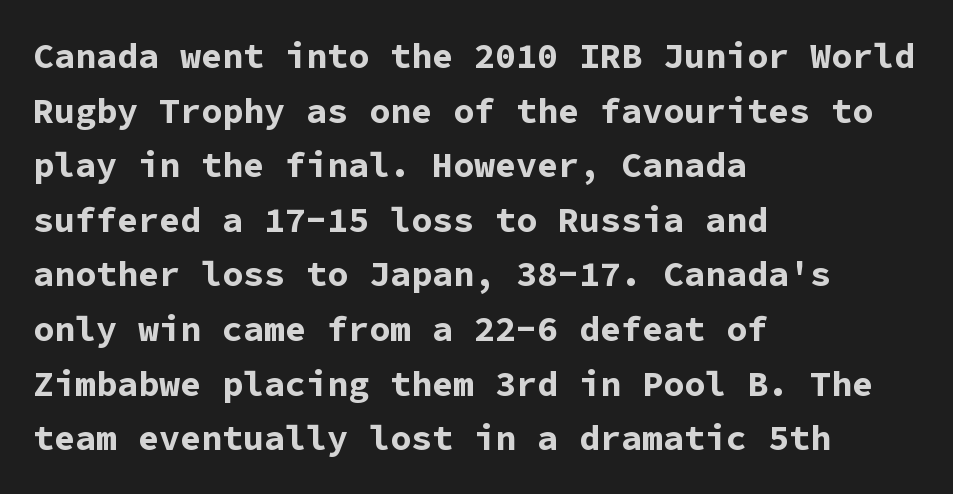
The image shows 35 px bold sans-serif type, upright, monospaced; set left-aligned, normal line spacing (1.56x), normal letter spacing, not underlined; low stroke contrast and a medium x-height.
